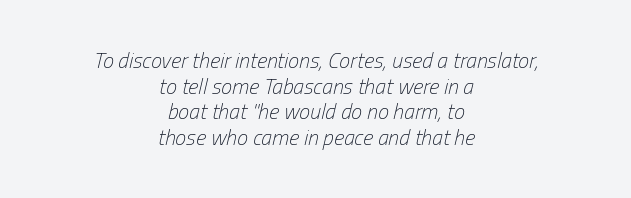
Q: Is the text bold? A: No.
Q: Is the text italic (slanted)? A: Yes, it leans right by about 13 degrees.
Q: Is the text underlined? A: No.
Q: How is the paragraph aligned? A: Centered.
Q: Is the spacing between letters normal or unusually wide? A: Normal.
